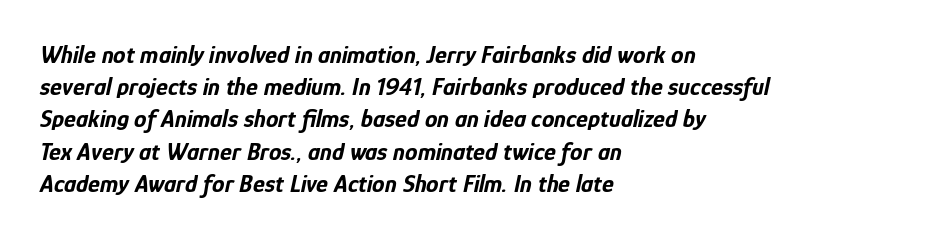
The image shows 25 px bold type, italic (leaning right); set left-aligned, normal line spacing (1.29x), normal letter spacing, not underlined.
